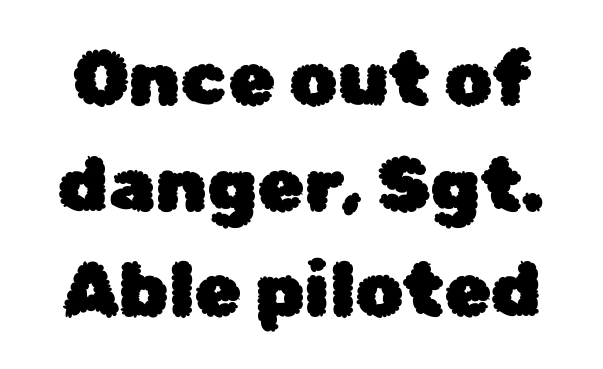
The words here are not underlined. When letters stand straight like this, we call the style roman or upright. A typesetter would call this proportional, since set widths differ per character. Serif or sans? Sans — the stroke terminals are bare. Compared with typical body copy, the letter spacing here is the same. Interline gaps are of average width in this sample.
